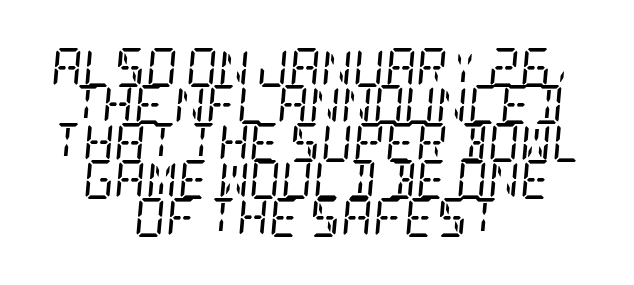
Q: Is the text bold? A: No.
Q: Is the text italic (slanted)? A: Yes, it leans right by about 5 degrees.
Q: Is the typeface a serif or a sans-serif typeface? A: Serif.
Q: Is the text underlined? A: No.
Q: How is the paragraph aligned? A: Centered.
Q: Is the spacing between letters normal or unusually wide? A: Normal.
Q: Is the spacing between lines tight, normal or loose? A: Tight.
Q: Width (condensed, normal, or wide)? A: Condensed.
Q: Stroke contrast? A: Low.
Q: x-height? A: Large.
